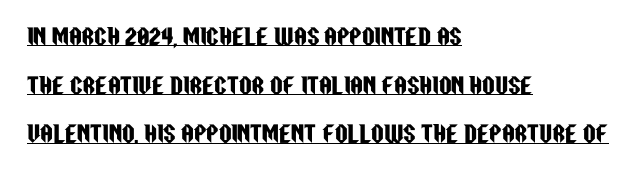
{"italic": "no", "underline": "yes", "align": "left", "line_spacing": "loose", "line_spacing_ratio": 2.21, "letter_spacing": "normal", "letter_spacing_em": 0.0, "glyph_px": 22}
